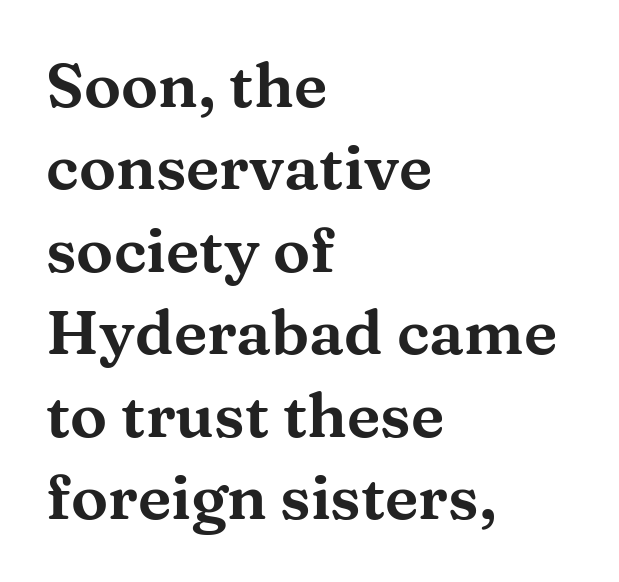
{"serif": "yes", "italic": "no", "width": "wide", "stroke_contrast": "medium", "x_height": "medium", "monospaced": "no", "underline": "no", "align": "left", "line_spacing": "normal", "line_spacing_ratio": 1.33, "letter_spacing": "normal", "letter_spacing_em": 0.0, "glyph_px": 62}
